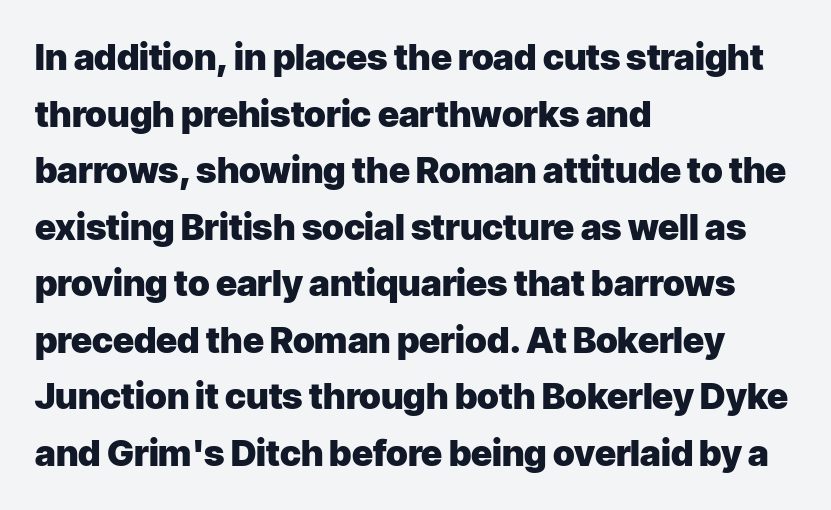
The image shows 36 px heavy sans-serif type, upright; set left-aligned, normal line spacing (1.57x), normal letter spacing, not underlined; low stroke contrast and a medium x-height.
